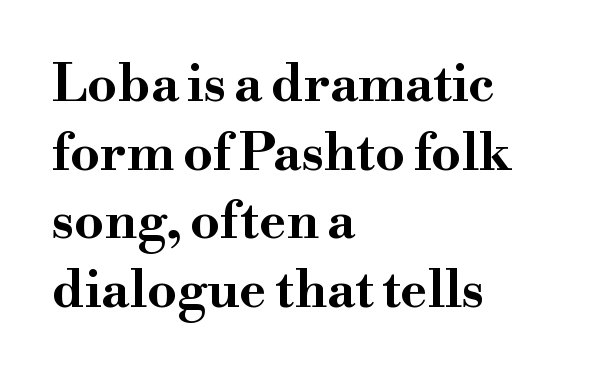
The image shows 52 px bold, wide serif type, upright; set left-aligned, normal line spacing (1.32x), normal letter spacing, not underlined; high stroke contrast and a small x-height.
